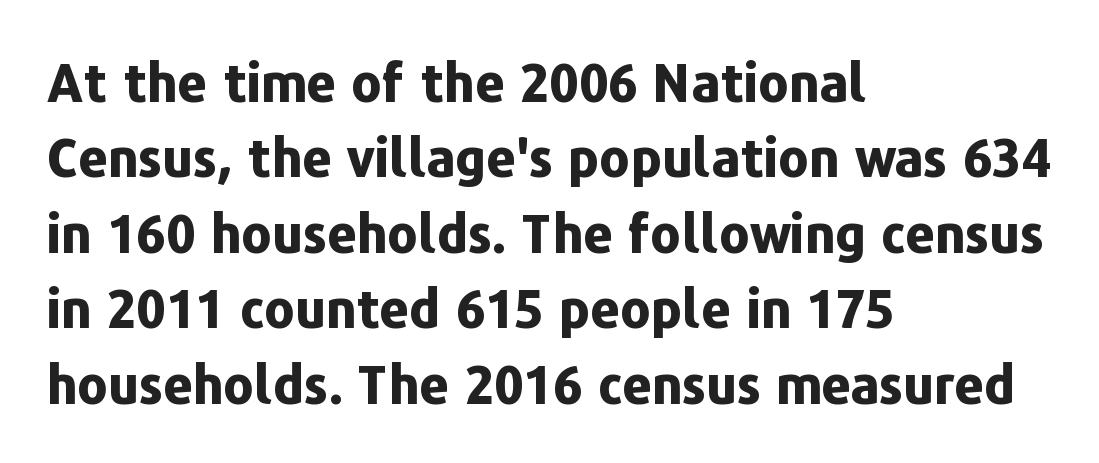
The image shows 52 px bold sans-serif type, upright; set left-aligned, normal line spacing (1.45x), normal letter spacing, not underlined; low stroke contrast and a medium x-height.
